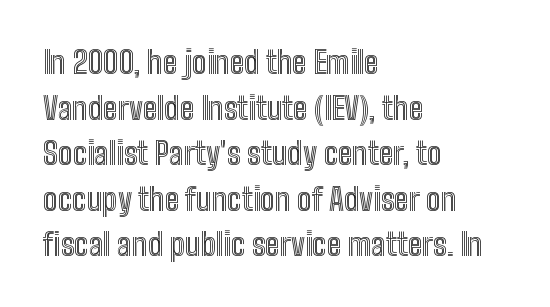
The image shows 31 px condensed type, upright; set left-aligned, normal line spacing (1.47x), normal letter spacing, not underlined; a medium x-height.
